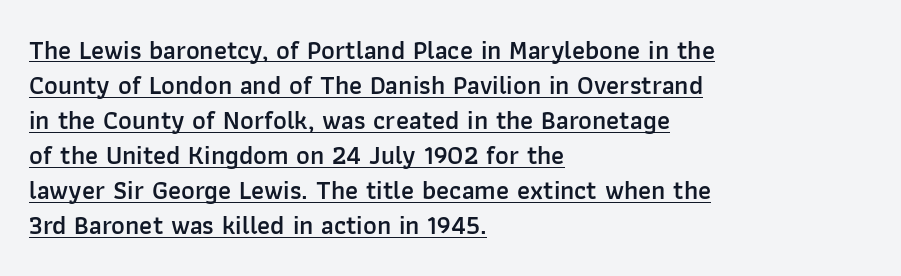
Q: Is the text bold? A: Semi-bold.
Q: Is the text italic (slanted)? A: No, it is upright.
Q: Is the text underlined? A: Yes.
Q: How is the paragraph aligned? A: Left-aligned.
Q: Is the spacing between letters normal or unusually wide? A: Normal.
Q: Is the spacing between lines tight, normal or loose? A: Normal.
